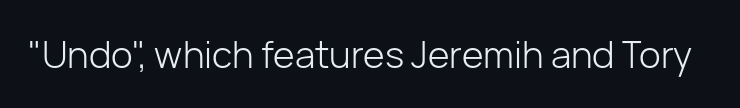
{"serif": "no", "italic": "no", "bold": "no", "weight": "light", "width": "normal", "stroke_contrast": "low", "x_height": "medium", "monospaced": "no", "underline": "no", "letter_spacing": "normal", "letter_spacing_em": 0.0, "glyph_px": 37}
